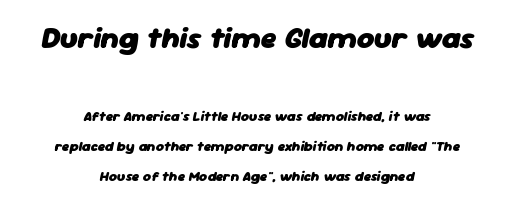
Q: Is the text bold? A: Yes.
Q: Is the text italic (slanted)? A: Yes, it leans right by about 11 degrees.
Q: Is the text underlined? A: No.
Q: How is the paragraph aligned? A: Centered.
Q: Is the spacing between letters normal or unusually wide? A: Normal.
Q: Is the spacing between lines tight, normal or loose? A: Loose.
Q: Which block of text is set in a larger size, the first (top) or the second (bottom)? A: The first (top) one.
Q: Width (condensed, normal, or wide)? A: Normal.
Q: Stroke contrast? A: Low.
Q: x-height? A: Medium.
Q: Monospaced? A: No.
